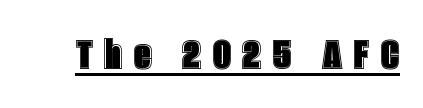
Somebody hit Ctrl+U on this one — the words are underlined. Style check: upright. Do the characters align in a grid? No, the font is proportional. Compared with typical body copy, the letter spacing here is much looser.
